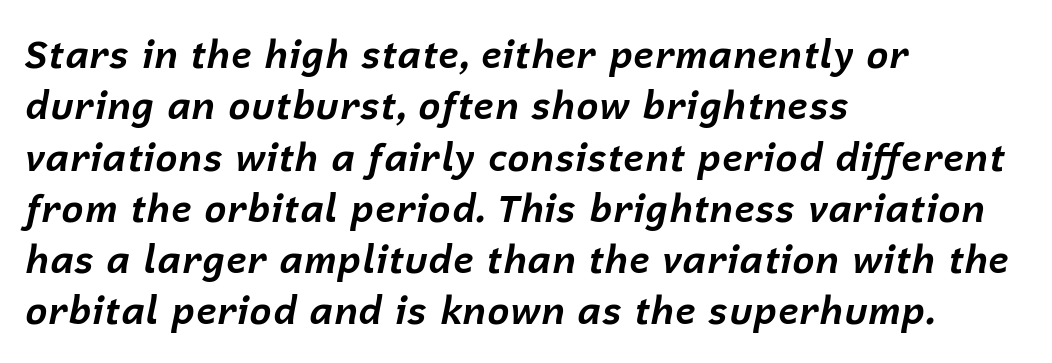
A classic flush-left, rag-right setting is used for this passage. Line spacing here is normal. A typesetter would call this zero additional tracking. Observe the lean: these are italic letterforms. Spacing verdict: proportional, widths tailored to each character. Strokes here are thick enough to call this a true bold.
